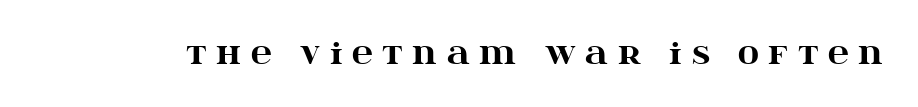
If you drew a line through each stem, it would be perfectly vertical. To sum up the face: it has serifs. The strokes are fattened all the way to bold. Letter spacing: wide. Plain, unruled lines of type. Spacing verdict: proportional, widths tailored to each character.
